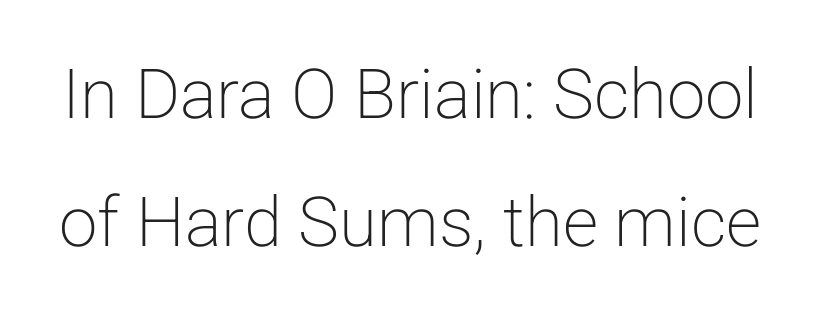
Q: Is the text bold? A: No.
Q: Is the text italic (slanted)? A: No, it is upright.
Q: Is the typeface a serif or a sans-serif typeface? A: Sans-serif.
Q: Is the text underlined? A: No.
Q: Is the spacing between letters normal or unusually wide? A: Normal.
Q: Width (condensed, normal, or wide)? A: Normal.
Q: Stroke contrast? A: Low.
Q: x-height? A: Medium.
Q: Monospaced? A: No.
